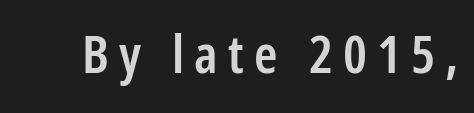
{"serif": "no", "italic": "no", "bold": "semi", "weight": "semibold", "width": "condensed", "stroke_contrast": "low", "x_height": "medium", "monospaced": "no", "underline": "no", "glyph_px": 53}
